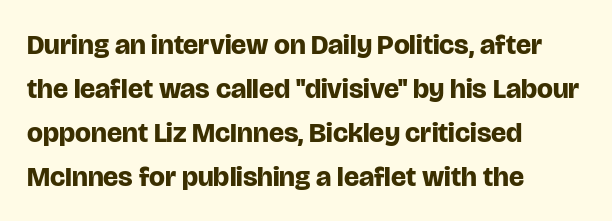
{"serif": "no", "italic": "no", "bold": "yes", "weight": "bold", "width": "normal", "stroke_contrast": "low", "x_height": "large", "monospaced": "no", "underline": "no", "align": "left", "line_spacing": "normal", "line_spacing_ratio": 1.57, "letter_spacing": "normal", "letter_spacing_em": 0.0, "glyph_px": 28}
